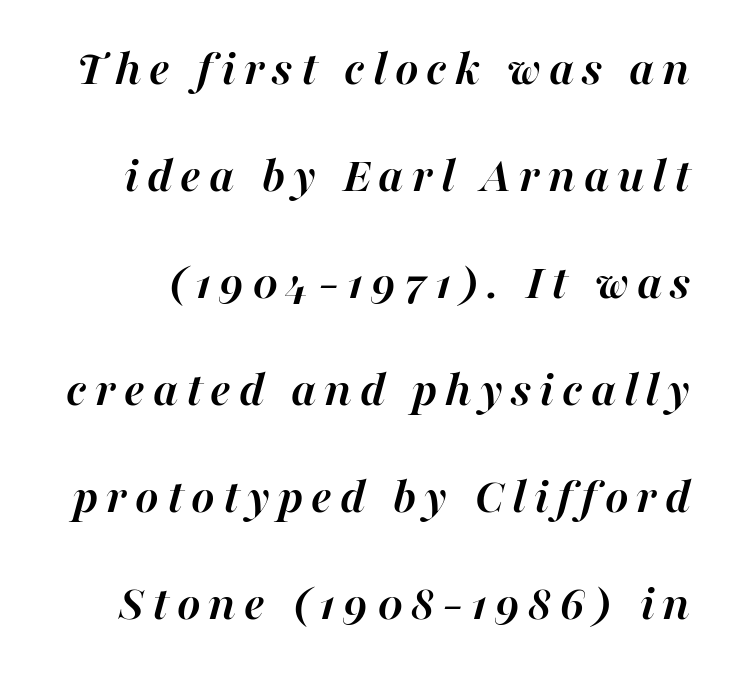
The image shows 50 px semibold type, italic (leaning right); set loose line spacing (2.14x), not underlined; high stroke contrast and a medium x-height.
